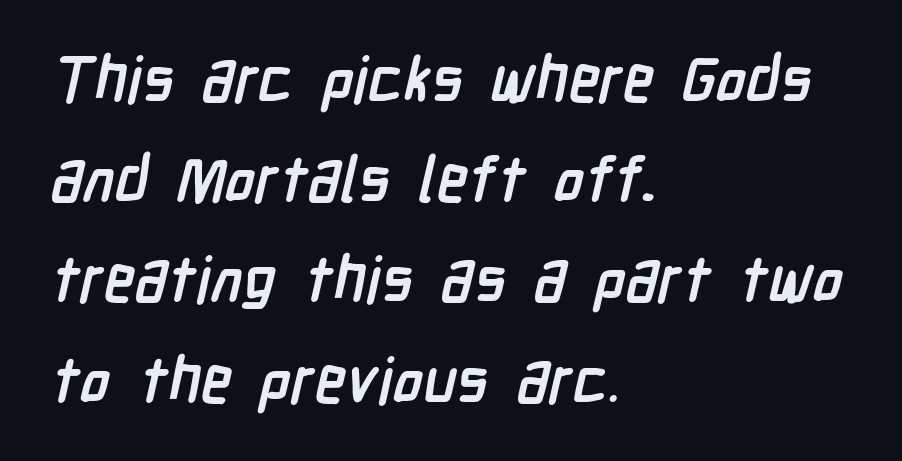
This is heavy type, rendered in bold. Vertically, the passage feels balanced, rows spaced as you'd expect. The designer went with a sans here, leaving each stem footless. Between one letter and the next there's only the usual sliver of space. The face used here is proportionally spaced, like ordinary book or web type.
